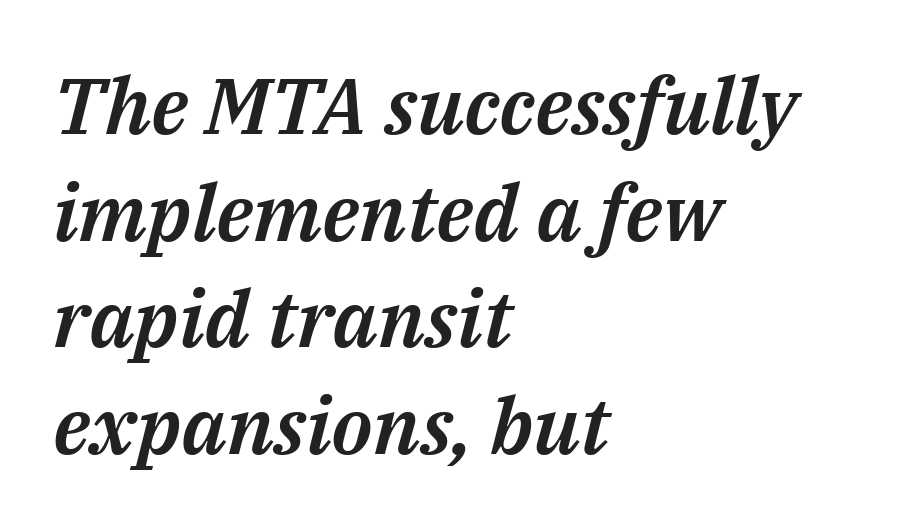
Alignment: flush left. Is this a fixed-width face? No — the glyphs have proportional, varying widths. This rendering leaves character spacing at its baseline value. Is the type slanted? Yes — the strokes lean at a clear angle. Interline gaps are of average width in this sample. A bare baseline throughout the passage.
